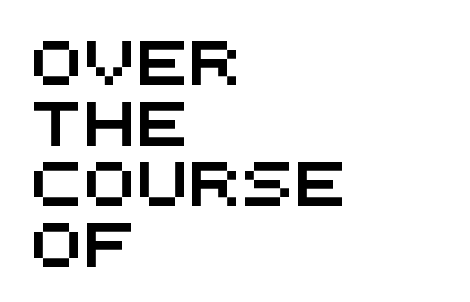
Interline gaps are of average width in this sample. The passage shown is typeset with a sans-serif family. The face used here is monospaced, like something from a code editor. Quick note: underline off. Horizontal alignment here is leftward, the default for most running prose. You could call the tracking neutral — neither tight nor loose.
